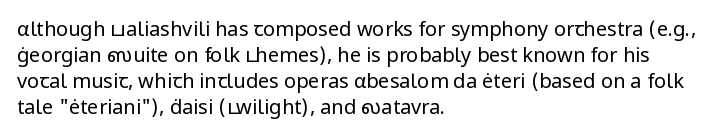
Where is the straight margin? On the left. This sample keeps an unexceptional amount of space between lines. The typesetting does not lean heavy: it is not bold. The gaps between neighbouring characters are ordinary and unremarkable. A clean baseline with only descenders dipping below it.
